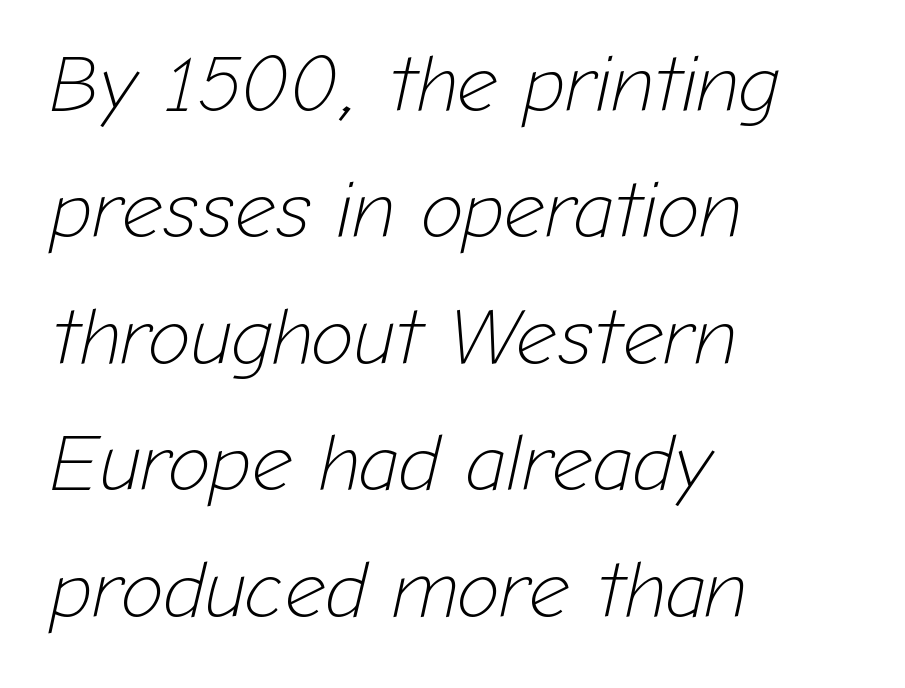
In terms of letterspacing, this is plain default setting. Regarding leading, the lines here are spaced in the standard way. Has an underline been added? It has not. Line starts are locked; line ends wander. No letter is thick-stroked: the sample isn't bold.
